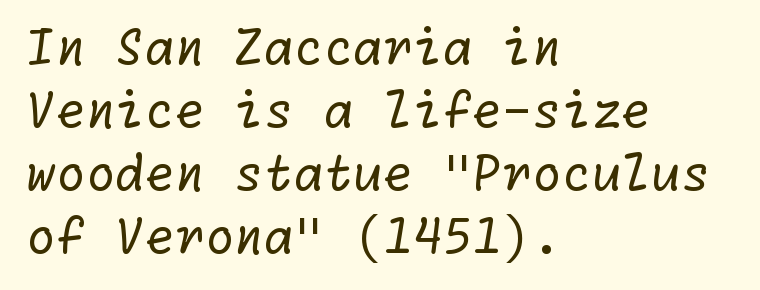
{"serif": "no", "bold": "no", "weight": "regular", "width": "normal", "stroke_contrast": "low", "x_height": "medium", "underline": "no", "align": "left", "line_spacing": "normal", "line_spacing_ratio": 1.31, "letter_spacing": "normal", "letter_spacing_em": 0.0, "glyph_px": 48}
